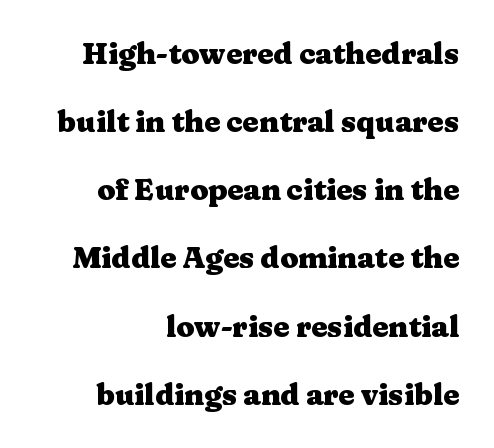
Q: Is the text bold? A: Yes.
Q: Is the text italic (slanted)? A: No, it is upright.
Q: Is the typeface a serif or a sans-serif typeface? A: Serif.
Q: Is the text underlined? A: No.
Q: How is the paragraph aligned? A: Right-aligned.
Q: Is the spacing between letters normal or unusually wide? A: Normal.
Q: Is the spacing between lines tight, normal or loose? A: Loose.
Q: Width (condensed, normal, or wide)? A: Wide.
Q: Stroke contrast? A: Medium.
Q: x-height? A: Medium.
Q: Monospaced? A: No.
